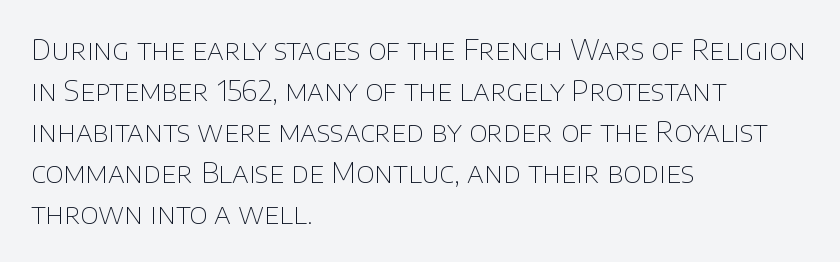
Q: Is the text bold? A: No.
Q: Is the text italic (slanted)? A: No, it is upright.
Q: Is the typeface a serif or a sans-serif typeface? A: Sans-serif.
Q: Is the text underlined? A: No.
Q: How is the paragraph aligned? A: Left-aligned.
Q: Is the spacing between letters normal or unusually wide? A: Normal.
Q: Is the spacing between lines tight, normal or loose? A: Normal.
Q: Width (condensed, normal, or wide)? A: Normal.
Q: Stroke contrast? A: Low.
Q: x-height? A: Large.
Q: Monospaced? A: No.
